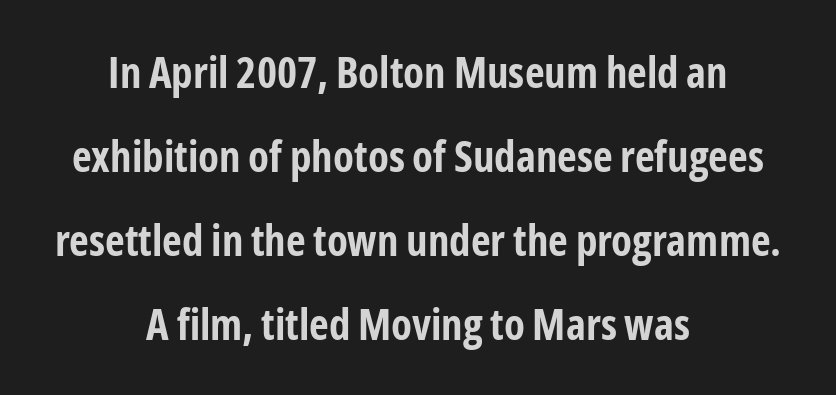
Q: Is the text bold? A: Yes.
Q: Is the text italic (slanted)? A: No, it is upright.
Q: Is the typeface a serif or a sans-serif typeface? A: Sans-serif.
Q: Is the text underlined? A: No.
Q: How is the paragraph aligned? A: Centered.
Q: Is the spacing between letters normal or unusually wide? A: Normal.
Q: Is the spacing between lines tight, normal or loose? A: Loose.
Q: Width (condensed, normal, or wide)? A: Condensed.
Q: Stroke contrast? A: Low.
Q: x-height? A: Medium.
Q: Monospaced? A: No.
